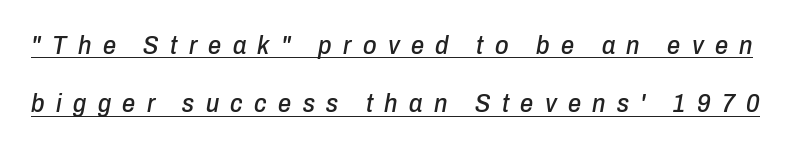
The image shows 26 px text type, italic (leaning right); set loose line spacing (2.25x), unusually wide letter spacing (+0.44 em), underlined.
